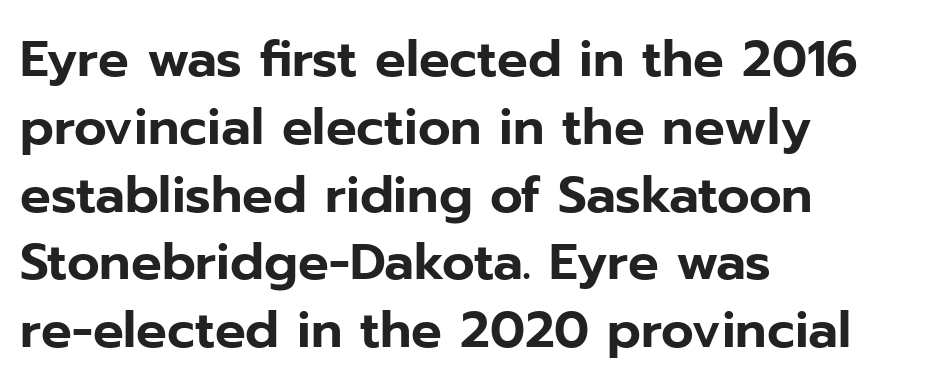
The image shows 51 px sans-serif type, upright; set left-aligned, normal line spacing (1.33x), normal letter spacing, not underlined; low stroke contrast and a medium x-height.
